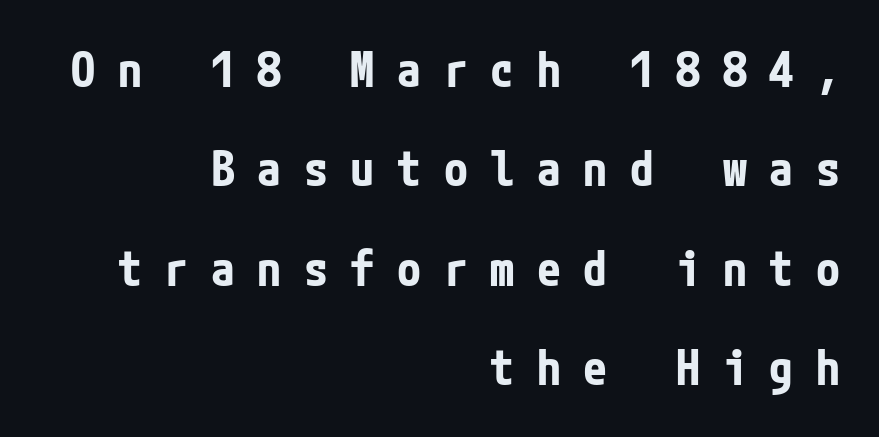
Q: Is the text bold? A: Yes.
Q: Is the text italic (slanted)? A: No, it is upright.
Q: Is the typeface a serif or a sans-serif typeface? A: Sans-serif.
Q: Is the text underlined? A: No.
Q: How is the paragraph aligned? A: Right-aligned.
Q: Is the spacing between letters normal or unusually wide? A: Unusually wide.
Q: Is the spacing between lines tight, normal or loose? A: Loose.
Q: Width (condensed, normal, or wide)? A: Condensed.
Q: Stroke contrast? A: Low.
Q: x-height? A: Medium.
